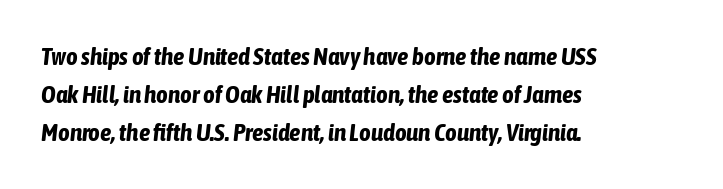
The image shows 25 px bold type, italic (leaning right); set left-aligned, normal line spacing (1.53x), normal letter spacing, not underlined.
